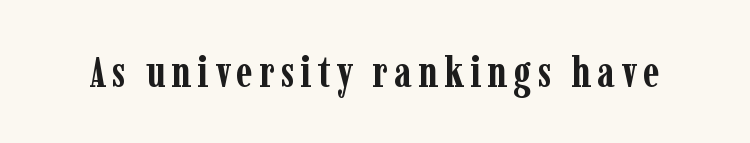
Note the varied advance widths — an 'i' is clearly narrower than an 'm'. The passage shown is not underscored anywhere. No italicization has been applied; the sample stays upright. The font is running at its bold setting.
